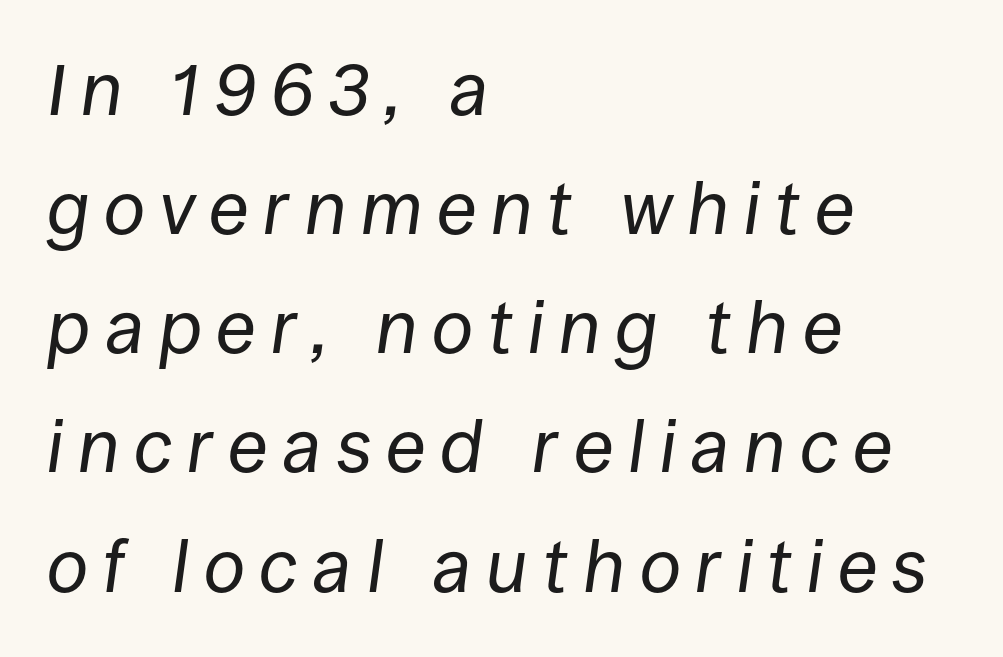
The image shows 74 px regular-weight type, italic (leaning right); set left-aligned, normal line spacing (1.61x), unusually wide letter spacing (+0.2 em), not underlined; low stroke contrast and a large x-height.
